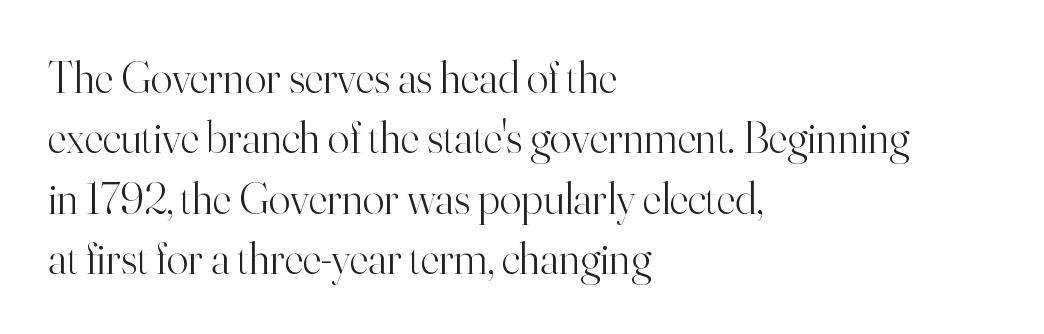
The image shows 45 px light serif type, upright; set left-aligned, normal line spacing (1.34x), normal letter spacing, not underlined; high stroke contrast and a small x-height.
